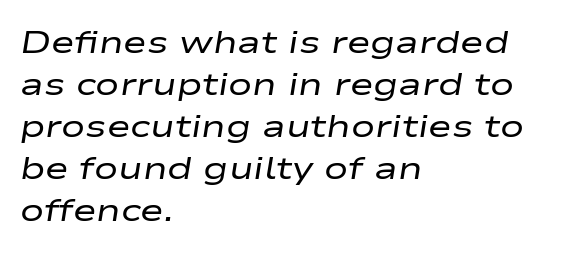
The image shows 32 px regular-weight, wide type, italic (leaning right); set left-aligned, normal line spacing (1.31x), normal letter spacing, not underlined; low stroke contrast and a medium x-height.
